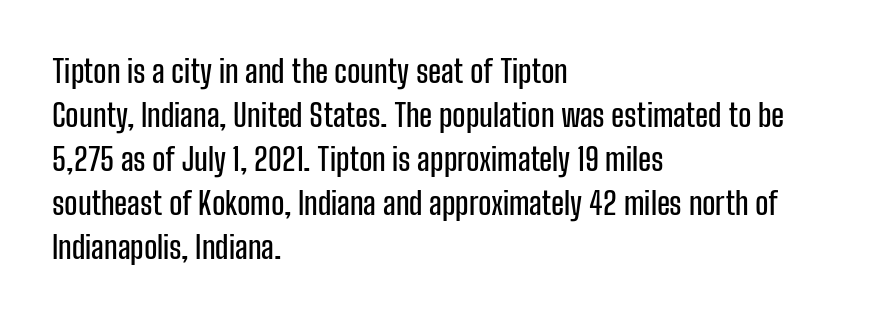
Q: Is the text italic (slanted)? A: No, it is upright.
Q: Is the typeface a serif or a sans-serif typeface? A: Sans-serif.
Q: Is the text underlined? A: No.
Q: How is the paragraph aligned? A: Left-aligned.
Q: Is the spacing between letters normal or unusually wide? A: Normal.
Q: Is the spacing between lines tight, normal or loose? A: Normal.
Q: Width (condensed, normal, or wide)? A: Condensed.
Q: Stroke contrast? A: Low.
Q: x-height? A: Medium.
Q: Monospaced? A: No.
